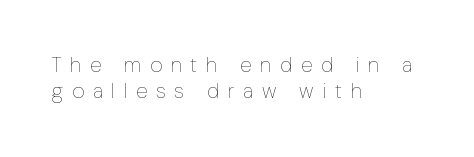
Does the leading feel generous? No, just average. There is plenty of visible air inserted between adjacent glyphs. Rendered with straight, roman letterforms. Descenders are the only things crossing below the line. All the whitespace from short lines collects on the right. The cut favours lightness, reaching ordinary text weight at its darkest.
